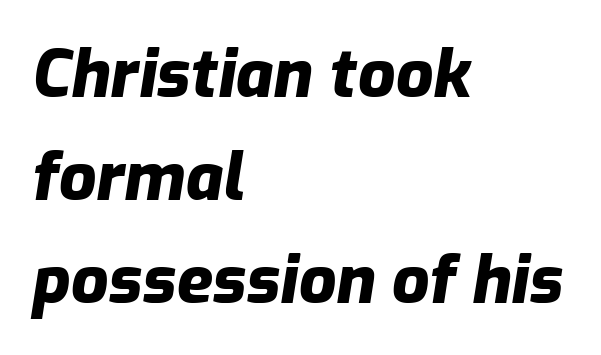
Q: Is the text bold? A: Yes.
Q: Is the text italic (slanted)? A: Yes, it leans right by about 9 degrees.
Q: Is the text underlined? A: No.
Q: How is the paragraph aligned? A: Left-aligned.
Q: Is the spacing between letters normal or unusually wide? A: Normal.
Q: Is the spacing between lines tight, normal or loose? A: Normal.
Q: Width (condensed, normal, or wide)? A: Normal.
Q: Stroke contrast? A: Low.
Q: x-height? A: Medium.
Q: Monospaced? A: No.
